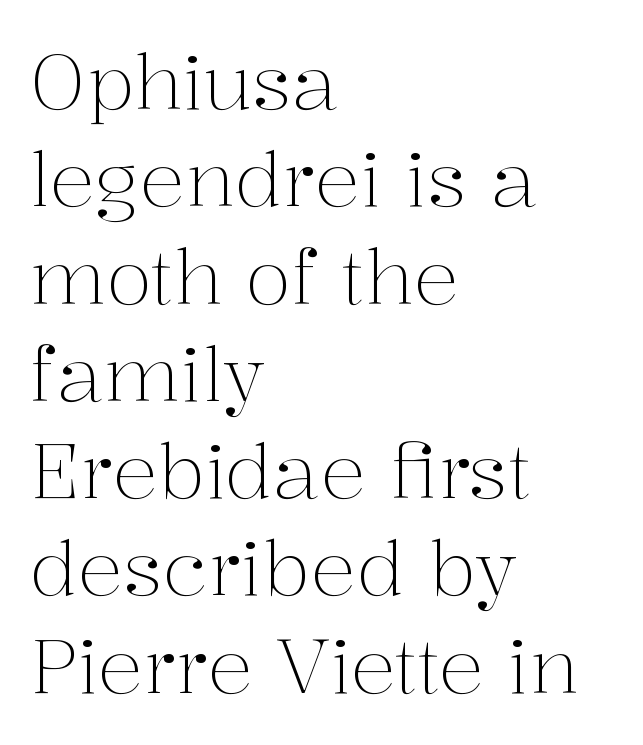
The image shows 76 px light serif type, upright; set left-aligned, normal line spacing (1.28x), normal letter spacing, not underlined; medium stroke contrast and a medium x-height.
